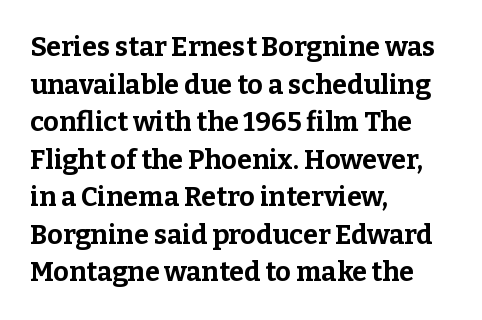
Q: Is the text bold? A: Yes.
Q: Is the text italic (slanted)? A: No, it is upright.
Q: Is the text underlined? A: No.
Q: How is the paragraph aligned? A: Left-aligned.
Q: Is the spacing between letters normal or unusually wide? A: Normal.
Q: Is the spacing between lines tight, normal or loose? A: Normal.
